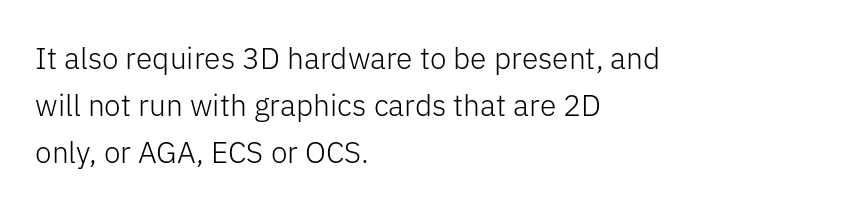
A roman cut, with each character standing at attention. Here the designer chose a conventional face with non-uniform glyph widths. Plain, unruled lines of type. The block of text has a typical density, with ordinary space between rows. The face used here is a sans, in the tradition of grotesques and geometrics. Line starts are locked; line ends wander.
